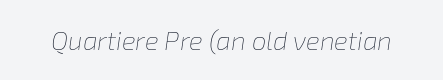
The image shows 26 px text type, italic (leaning right); set normal letter spacing, not underlined.
